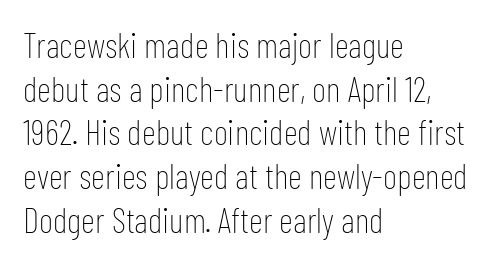
Do the characters align in a grid? No, the font is proportional. The passage shown is not underscored anywhere. The paragraph shown leans on its left margin. The letters stand straight up with perfectly vertical stems.
